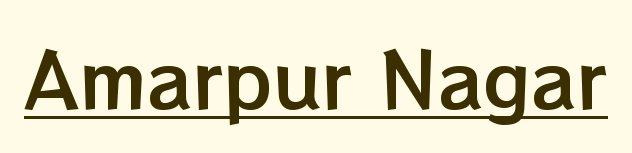
The image shows 75 px text type, upright; set normal letter spacing, underlined; low stroke contrast and a medium x-height.
